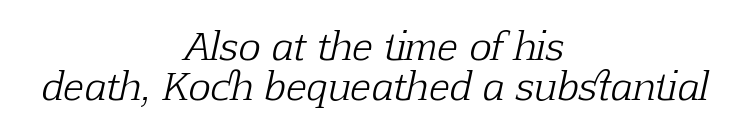
The image shows 38 px light serif type, italic (leaning right); set centered, tight line spacing (1.06x), normal letter spacing, not underlined; low stroke contrast and a medium x-height.
